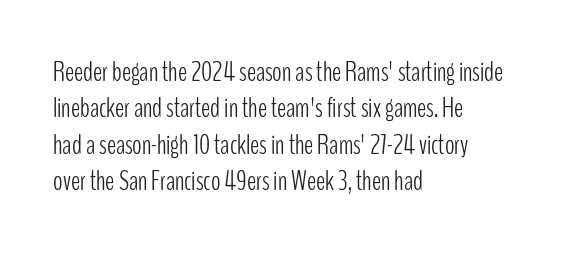
The image shows 28 px light, condensed sans-serif type, upright; set left-aligned, normal line spacing (1.3x), normal letter spacing, not underlined; low stroke contrast and a medium x-height.
